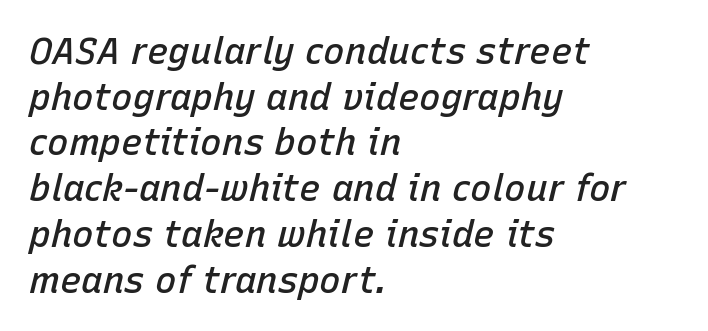
The image shows 36 px semibold type, italic (leaning right); set left-aligned, normal line spacing (1.27x), normal letter spacing, not underlined; low stroke contrast and a medium x-height.
